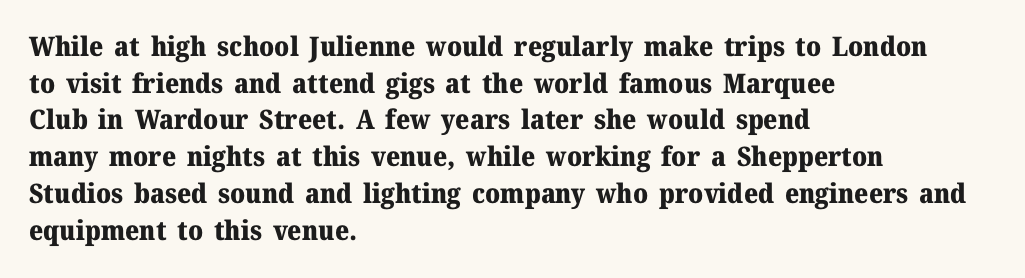
The image shows 27 px bold type, upright; set left-aligned, normal line spacing (1.36x), normal letter spacing, not underlined.
